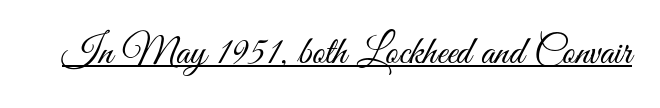
The passage shown is typed in a proportional face where columns would drift. The glyphs in this specimen are sans serif. The typesetting does not lean heavy: it is not bold. A rule runs beneath these lines of type. Honestly, the letter spacing is just normal — you wouldn't notice it.
